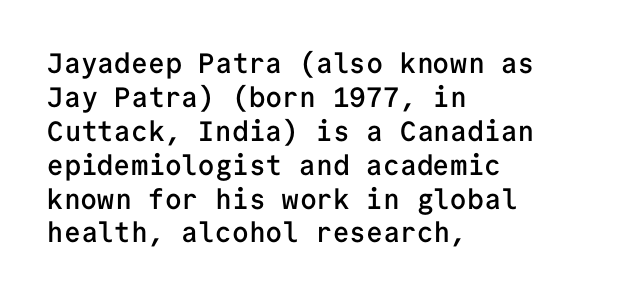
{"serif": "no", "italic": "no", "bold": "semi", "weight": "semibold", "width": "normal", "stroke_contrast": "low", "x_height": "medium", "monospaced": "yes", "underline": "no", "align": "left", "line_spacing_ratio": 1.21, "letter_spacing": "normal", "letter_spacing_em": 0.0, "glyph_px": 28}
